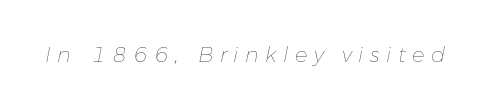
Q: Is the text bold? A: No.
Q: Is the text italic (slanted)? A: Yes, it leans right by about 11 degrees.
Q: Is the text underlined? A: No.
Q: Is the spacing between letters normal or unusually wide? A: Unusually wide.
